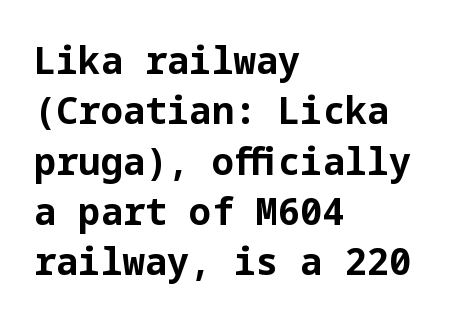
Short and long lines alike share a common starting point at left. The block of text has a typical density, with ordinary space between rows. The space directly below the letters is spotless. Typesetter's note: full bold, strokes at maximum text heaviness. Observe the absence of serifs on each vertical stroke in this sample.
